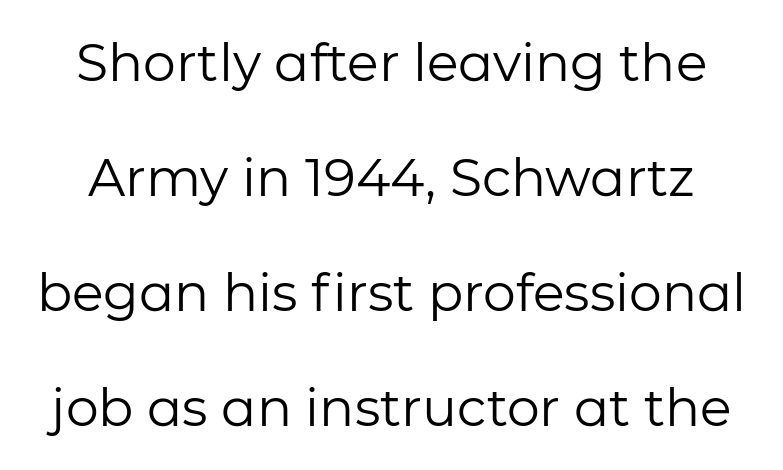
Looks like regular typesetting: each glyph gets only the width it needs. Look at the bottom of the vertical strokes: they stop flat, with no serifs. Quick note: underline off. Is the stroke heavy? The answer is a plain regular-or-lighter. No extra tracking has been applied to these lines. The letters stand straight up with perfectly vertical stems.
